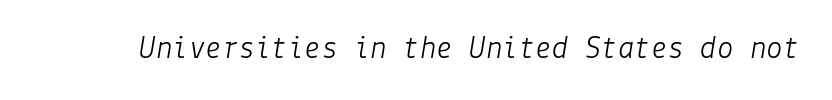
The words here are not underlined. Honestly, the letter spacing is just normal — you wouldn't notice it. The specimen reads as italic at a glance. The strokes carry an ordinary text weight at most.
